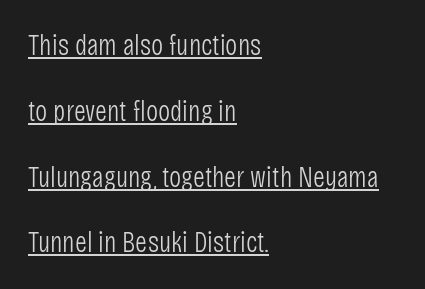
Q: Is the text bold? A: No.
Q: Is the text italic (slanted)? A: No, it is upright.
Q: Is the typeface a serif or a sans-serif typeface? A: Sans-serif.
Q: Is the text underlined? A: Yes.
Q: How is the paragraph aligned? A: Left-aligned.
Q: Is the spacing between letters normal or unusually wide? A: Normal.
Q: Is the spacing between lines tight, normal or loose? A: Loose.
Q: Width (condensed, normal, or wide)? A: Condensed.
Q: Stroke contrast? A: Low.
Q: x-height? A: Large.
Q: Monospaced? A: No.
